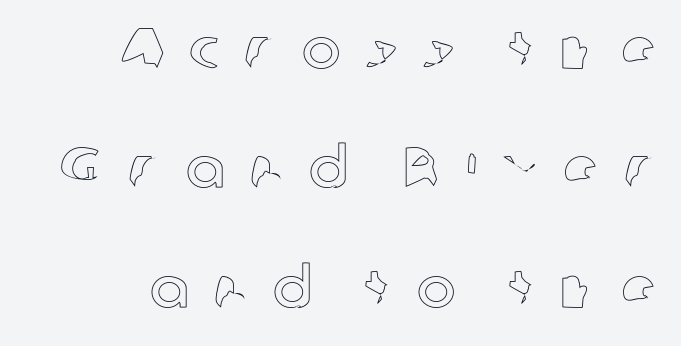
Q: Is the text italic (slanted)? A: No, it is upright.
Q: Is the text underlined? A: No.
Q: How is the paragraph aligned? A: Right-aligned.
Q: Is the spacing between letters normal or unusually wide? A: Unusually wide.
Q: Is the spacing between lines tight, normal or loose? A: Loose.
Q: Width (condensed, normal, or wide)? A: Normal.
Q: x-height? A: Medium.
Q: Monospaced? A: No.
